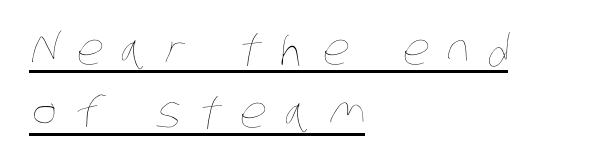
{"bold": "no", "weight": "thin", "width": "condensed", "stroke_contrast": "low", "x_height": "large", "monospaced": "no", "underline": "yes", "align": "left", "line_spacing": "normal", "line_spacing_ratio": 1.5, "letter_spacing": "wide", "letter_spacing_em": 0.43, "glyph_px": 42}
